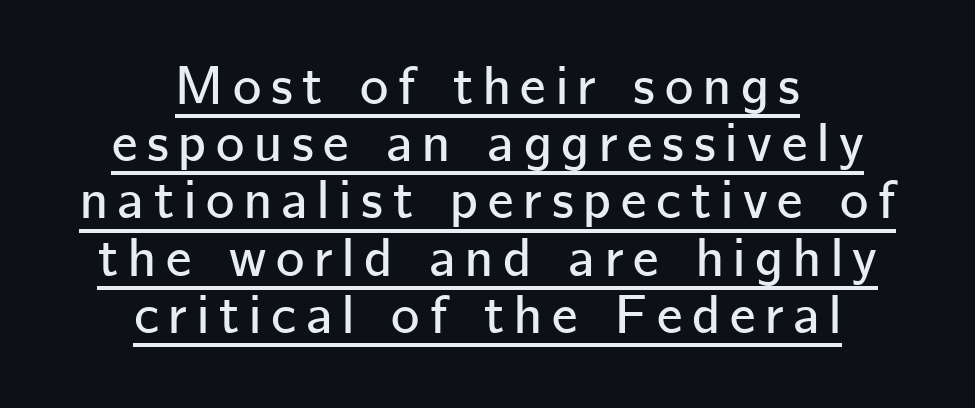
The image shows 54 px sans-serif type, upright; set centered, tight line spacing (1.06x), underlined; low stroke contrast and a medium x-height.
